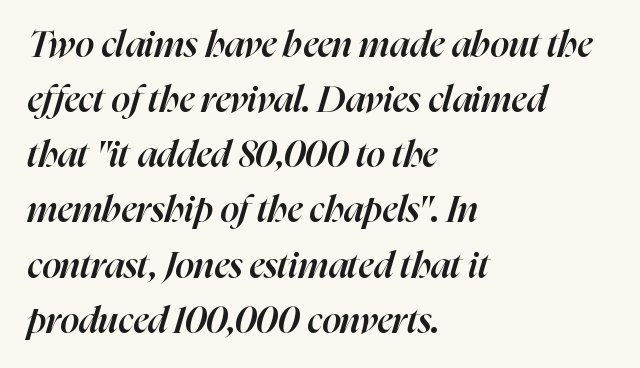
Q: Is the text bold? A: Semi-bold.
Q: Is the text italic (slanted)? A: Yes, it leans right by about 16 degrees.
Q: Is the text underlined? A: No.
Q: How is the paragraph aligned? A: Left-aligned.
Q: Is the spacing between letters normal or unusually wide? A: Normal.
Q: Is the spacing between lines tight, normal or loose? A: Normal.
Q: Width (condensed, normal, or wide)? A: Normal.
Q: Stroke contrast? A: High.
Q: x-height? A: Medium.
Q: Monospaced? A: No.
